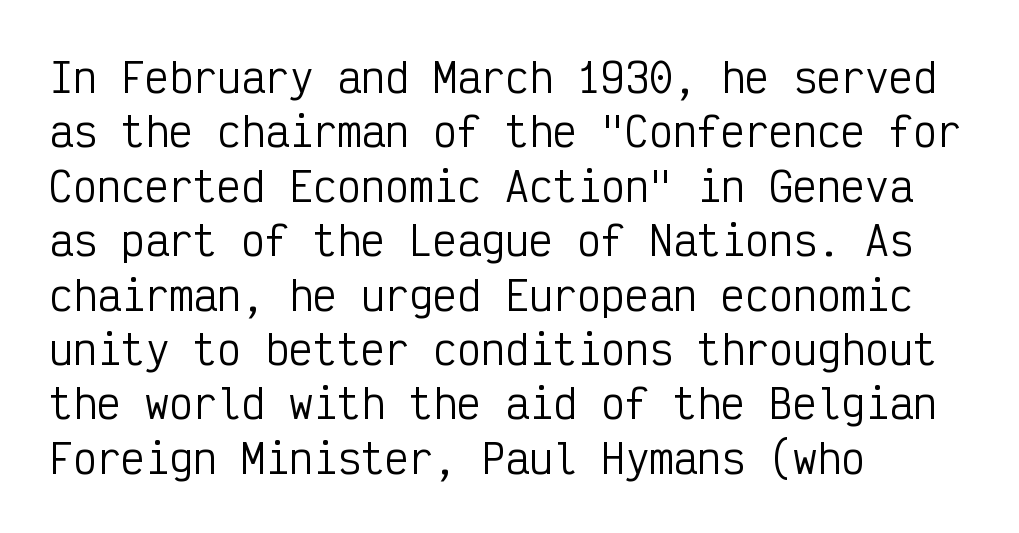
{"serif": "no", "italic": "no", "bold": "no", "weight": "regular", "width": "condensed", "stroke_contrast": "low", "x_height": "medium", "monospaced": "yes", "underline": "no", "align": "left", "line_spacing": "normal", "line_spacing_ratio": 1.36, "letter_spacing": "normal", "letter_spacing_em": 0.0, "glyph_px": 40}
